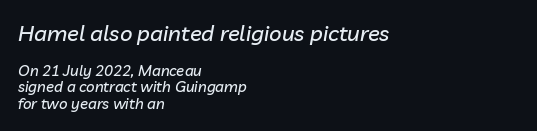
Q: Is the text italic (slanted)? A: Yes, it leans right by about 10 degrees.
Q: Is the text underlined? A: No.
Q: How is the paragraph aligned? A: Left-aligned.
Q: Is the spacing between letters normal or unusually wide? A: Normal.
Q: Is the spacing between lines tight, normal or loose? A: Tight.
Q: Which block of text is set in a larger size, the first (top) or the second (bottom)? A: The first (top) one.
